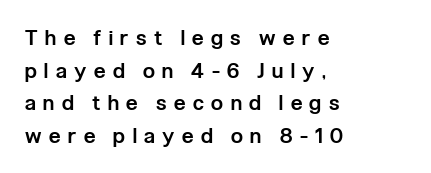
Compared with typical paragraphs, the rows here are spaced about the same. This is roman type, the default non-slanted kind. Stroke thickness is moderately raised; the sample reads as semibold. Teacher's note: observe the even left margin — that is flush-left alignment.
